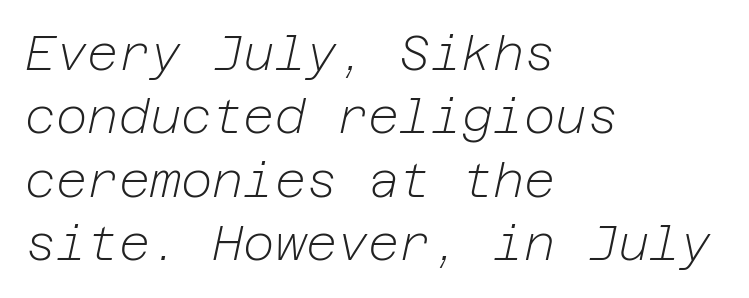
Q: Is the text bold? A: No.
Q: Is the text italic (slanted)? A: Yes, it leans right by about 12 degrees.
Q: Is the text underlined? A: No.
Q: How is the paragraph aligned? A: Left-aligned.
Q: Is the spacing between letters normal or unusually wide? A: Normal.
Q: Is the spacing between lines tight, normal or loose? A: Normal.
Q: Width (condensed, normal, or wide)? A: Normal.
Q: Stroke contrast? A: Low.
Q: x-height? A: Medium.
